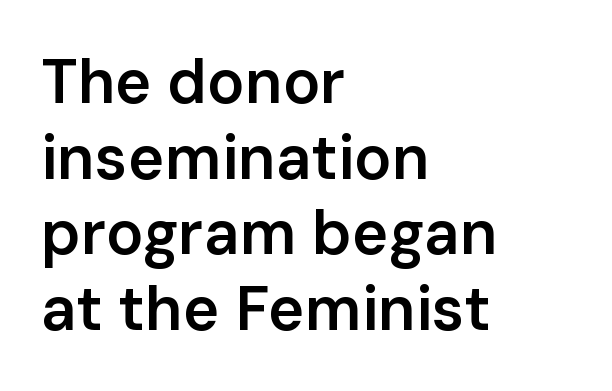
Q: Is the text bold? A: Semi-bold.
Q: Is the text italic (slanted)? A: No, it is upright.
Q: Is the typeface a serif or a sans-serif typeface? A: Sans-serif.
Q: Is the text underlined? A: No.
Q: How is the paragraph aligned? A: Left-aligned.
Q: Is the spacing between letters normal or unusually wide? A: Normal.
Q: Width (condensed, normal, or wide)? A: Normal.
Q: Stroke contrast? A: Low.
Q: x-height? A: Medium.
Q: Monospaced? A: No.
